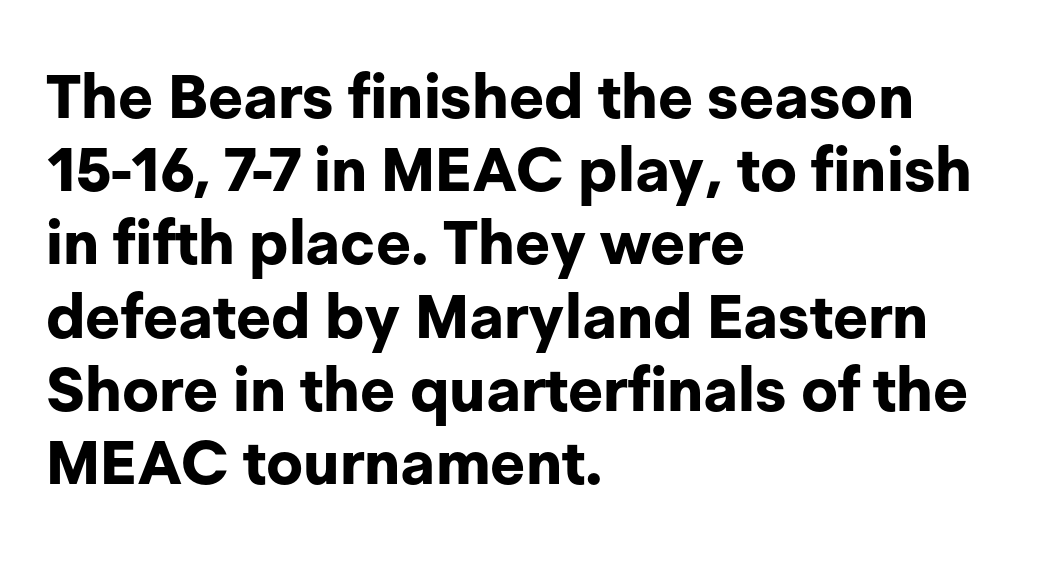
Observe the absence of serifs on each vertical stroke in this sample. Every stem runs plumb, perpendicular to the baseline. Letters rest on an invisible, unmarked baseline. Is the letter spacing exaggerated? No — it looks like the ordinary default. These words are printed bold, with thick strokes throughout. Leftover space on each line is placed entirely after the last word.
